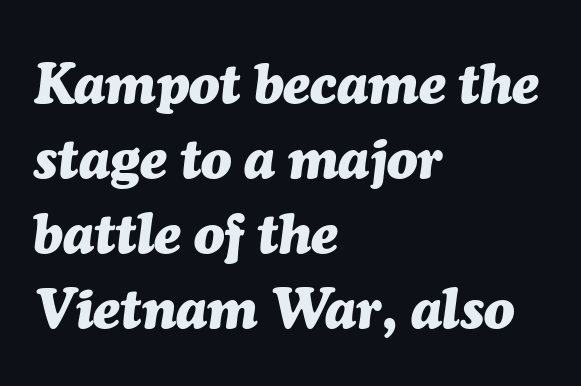
{"italic": "yes", "lean": "right", "slant_degrees": 7, "bold": "yes", "weight": "heavy", "width": "normal", "stroke_contrast": "medium", "x_height": "medium", "monospaced": "no", "underline": "no", "align": "left", "line_spacing": "normal", "line_spacing_ratio": 1.34, "letter_spacing": "normal", "letter_spacing_em": 0.0, "glyph_px": 56}
